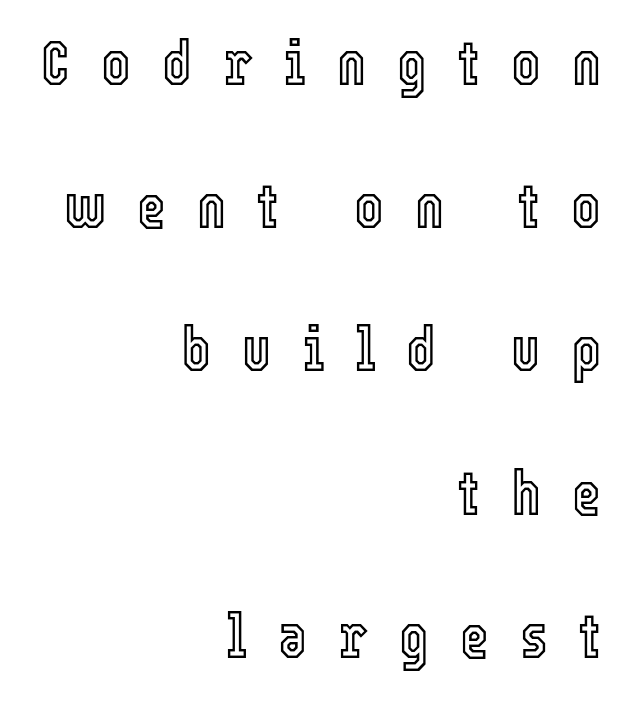
Type without underlining. The ragged edge is on the left, which tells us the setting is flush right. Regarding leading, the lines here are spaced well apart. You can tell it's not italic because the verticals are truly vertical. There is plenty of visible air inserted between adjacent glyphs. A typesetter would call this proportional, since set widths differ per character.
